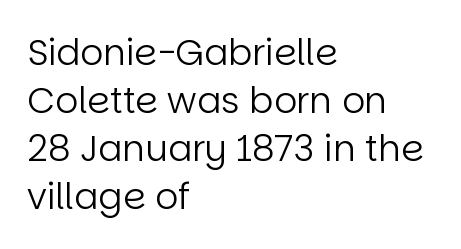
{"serif": "no", "italic": "no", "bold": "no", "weight": "regular", "width": "normal", "stroke_contrast": "low", "x_height": "large", "monospaced": "no", "underline": "no", "align": "left", "line_spacing": "normal", "line_spacing_ratio": 1.33, "letter_spacing": "normal", "letter_spacing_em": 0.0, "glyph_px": 36}
